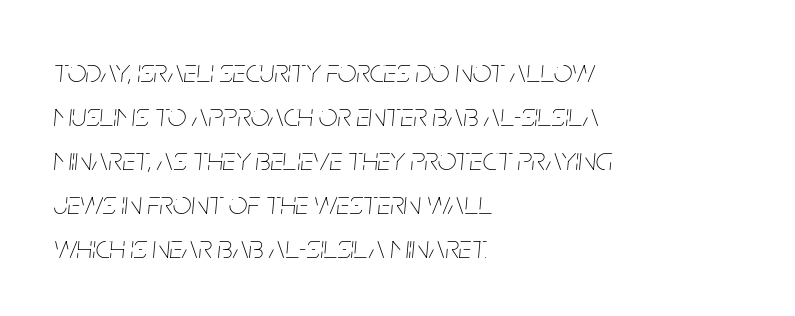
The image shows 33 px thin, condensed type, italic (leaning right); set left-aligned, normal line spacing (1.33x), normal letter spacing, not underlined; low stroke contrast and a large x-height.
